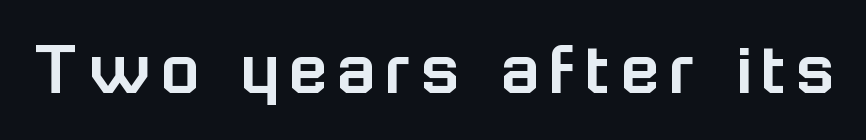
A typesetter would label this face a sans. Looks like regular typesetting: each glyph gets only the width it needs. The zone under the glyphs is completely vacant. Ordinary non-slanted type is in use.
